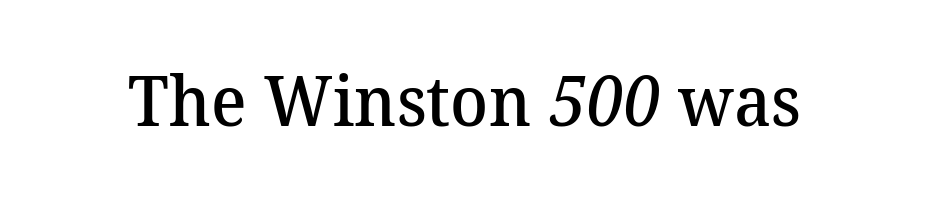
A typesetter would call this zero additional tracking. What kind of face is this? One with serifs. Is this a fixed-width face? No — the glyphs have proportional, varying widths. Semibold letterforms, between regular and bold. Check under the words: just untouched page.
